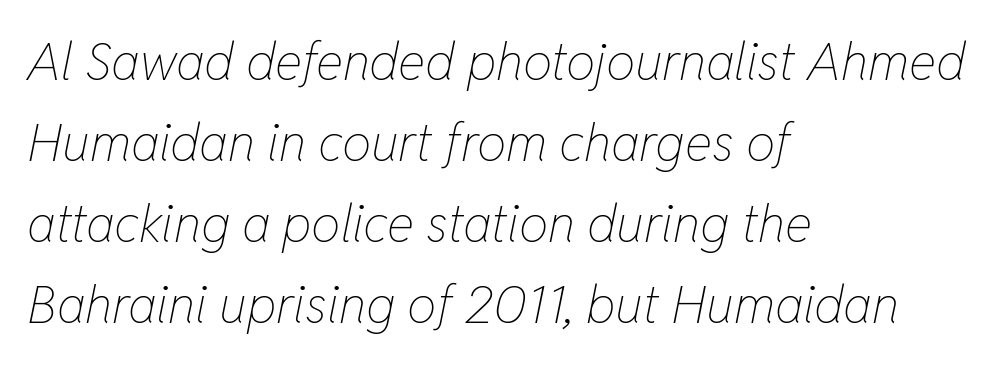
The image shows 52 px thin, condensed type, italic (leaning right); set left-aligned, normal line spacing (1.56x), normal letter spacing, not underlined; low stroke contrast and a medium x-height.
